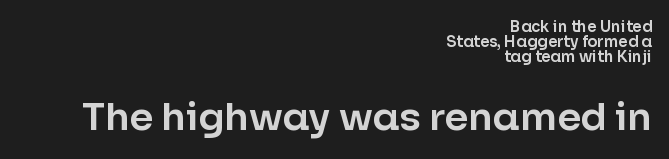
Descenders are the only things crossing below the line. You could call the tracking neutral — neither tight nor loose. Do the characters align in a grid? No, the font is proportional. Compare the two chunks: the lower has the greater cap height. Interline gaps are noticeably narrow in this sample.
